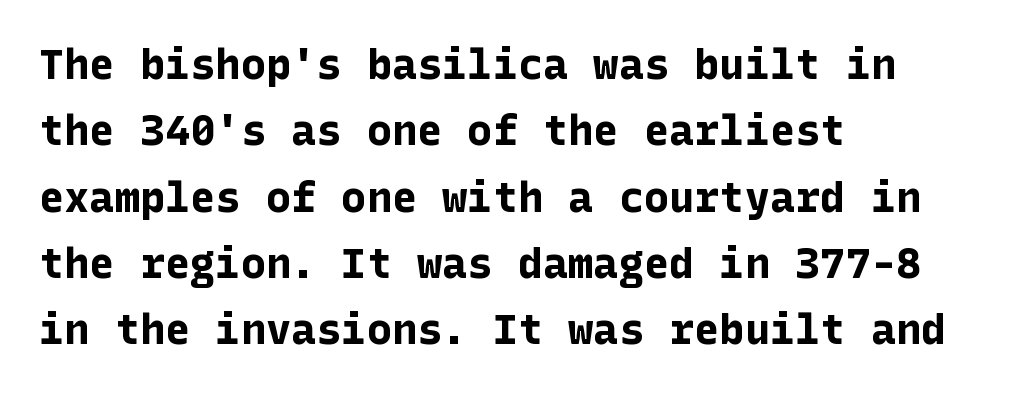
These lines are set flush left with a ragged right edge. What kind of face is this? One without serifs — a sans. The space directly below the letters is spotless. Italic? Not at all — the glyphs are vertical. The glyphs have the mass of a bold cut. These lines sit exactly where default settings would place them.
